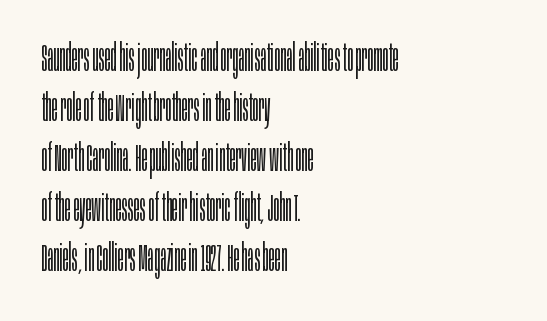
Q: Is the text bold? A: No.
Q: Is the text italic (slanted)? A: No, it is upright.
Q: Is the typeface a serif or a sans-serif typeface? A: Sans-serif.
Q: Is the text underlined? A: No.
Q: How is the paragraph aligned? A: Left-aligned.
Q: Is the spacing between letters normal or unusually wide? A: Normal.
Q: Is the spacing between lines tight, normal or loose? A: Normal.
Q: Width (condensed, normal, or wide)? A: Condensed.
Q: Stroke contrast? A: Low.
Q: x-height? A: Large.
Q: Monospaced? A: No.
